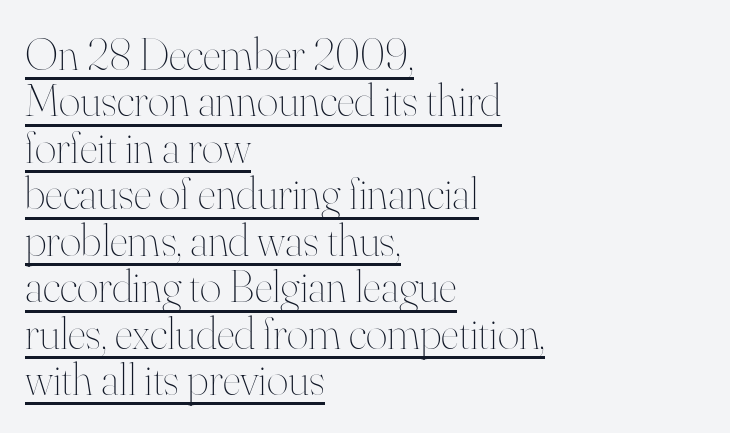
{"italic": "no", "bold": "no", "weight": "thin", "width": "normal", "stroke_contrast": "high", "x_height": "small", "monospaced": "no", "underline": "yes", "align": "left", "line_spacing": "tight", "line_spacing_ratio": 1.01, "letter_spacing": "normal", "letter_spacing_em": 0.0, "glyph_px": 46}
